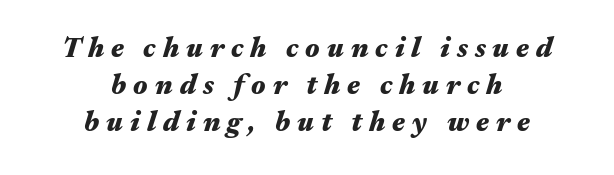
Descender tails drop into unmarked territory. Looks like regular typesetting: each glyph gets only the width it needs. Caption: multi-line text, centered on the measure. Tracking value appears strongly positive — letters spread wide.
